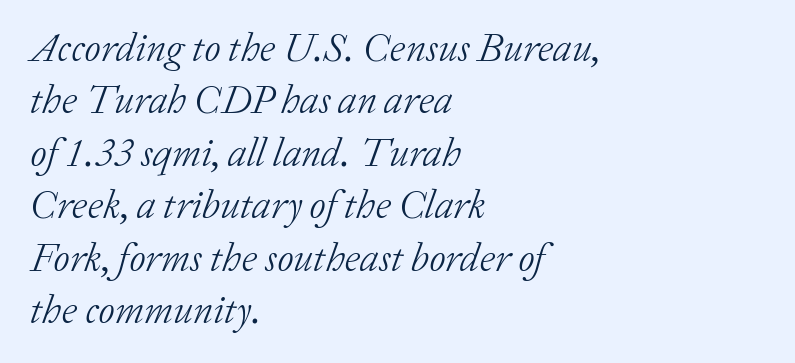
Weight class: somewhere from thin through regular. The passage shown is typed in a proportional face where columns would drift. The lines in this sample share a left origin and differ only in where they stop. Letter spacing: default. The passage shown is typeset with a serif family.
